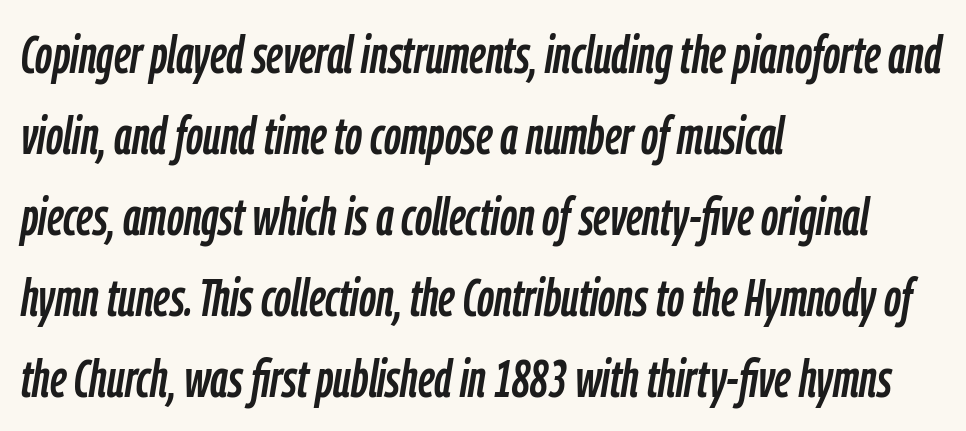
The image shows 53 px condensed type, italic (leaning right); set left-aligned, normal line spacing (1.53x), normal letter spacing, not underlined; low stroke contrast and a medium x-height.
